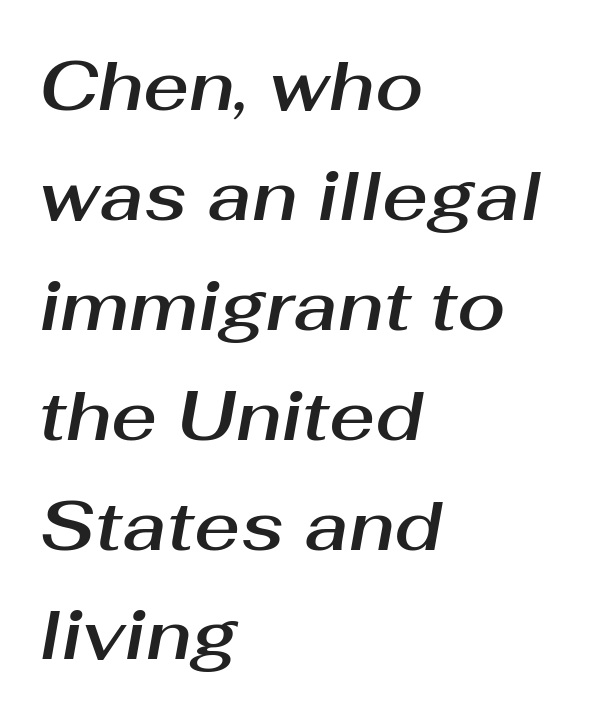
{"italic": "yes", "lean": "right", "slant_degrees": 10, "width": "normal", "stroke_contrast": "medium", "x_height": "medium", "monospaced": "no", "underline": "no", "align": "left", "line_spacing": "normal", "line_spacing_ratio": 1.57, "letter_spacing": "normal", "letter_spacing_em": 0.0, "glyph_px": 70}
